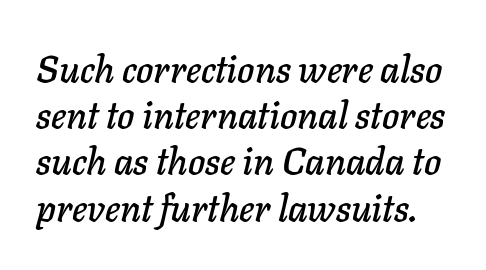
Q: Is the text italic (slanted)? A: Yes, it leans right by about 11 degrees.
Q: Is the text underlined? A: No.
Q: Is the spacing between letters normal or unusually wide? A: Normal.
Q: Is the spacing between lines tight, normal or loose? A: Normal.
Q: Width (condensed, normal, or wide)? A: Normal.
Q: Stroke contrast? A: Low.
Q: x-height? A: Medium.
Q: Monospaced? A: No.
